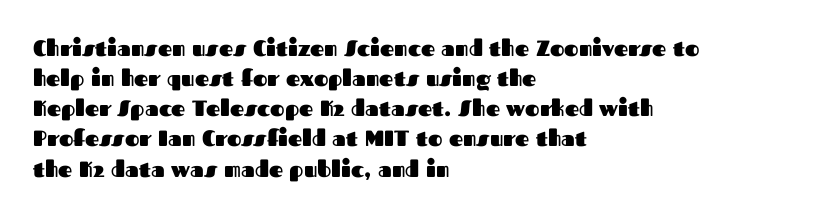
The image shows 22 px bold type, upright; set left-aligned, normal line spacing (1.37x), normal letter spacing, not underlined.
